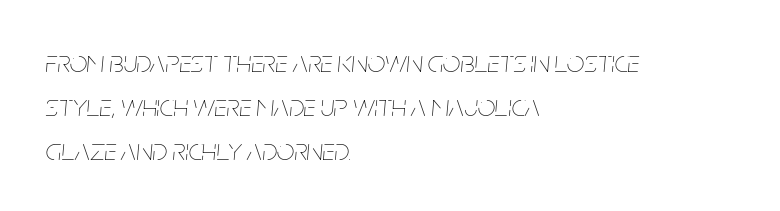
Q: Is the text bold? A: No.
Q: Is the text italic (slanted)? A: Yes, it leans right by about 5 degrees.
Q: Is the text underlined? A: No.
Q: How is the paragraph aligned? A: Left-aligned.
Q: Is the spacing between letters normal or unusually wide? A: Normal.
Q: Is the spacing between lines tight, normal or loose? A: Normal.
Q: Width (condensed, normal, or wide)? A: Condensed.
Q: Stroke contrast? A: Low.
Q: x-height? A: Large.
Q: Monospaced? A: No.
